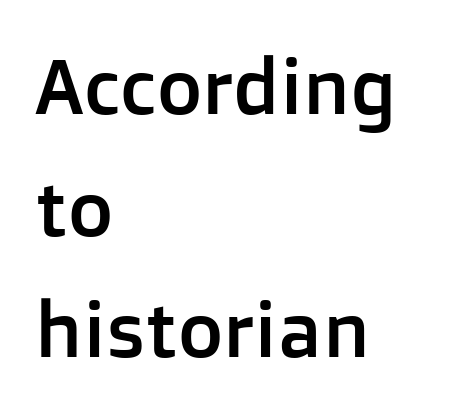
{"serif": "no", "italic": "no", "width": "normal", "stroke_contrast": "low", "x_height": "medium", "monospaced": "no", "underline": "no", "align": "left", "line_spacing": "normal", "line_spacing_ratio": 1.56, "letter_spacing": "normal", "letter_spacing_em": 0.0, "glyph_px": 78}
